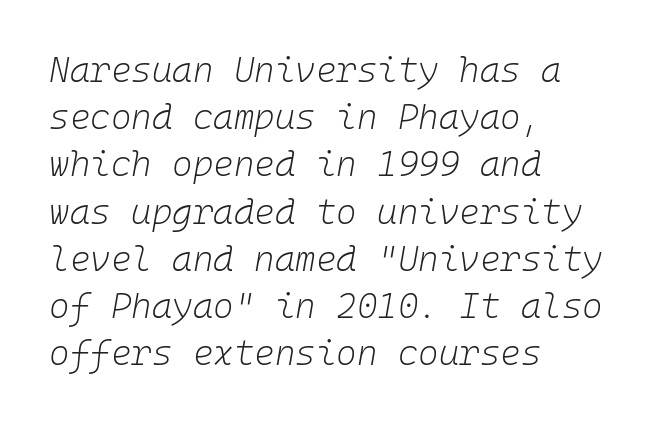
Q: Is the text bold? A: No.
Q: Is the text italic (slanted)? A: Yes, it leans right by about 10 degrees.
Q: Is the text underlined? A: No.
Q: How is the paragraph aligned? A: Left-aligned.
Q: Is the spacing between letters normal or unusually wide? A: Normal.
Q: Is the spacing between lines tight, normal or loose? A: Normal.
Q: Width (condensed, normal, or wide)? A: Normal.
Q: Stroke contrast? A: Low.
Q: x-height? A: Medium.
Q: Monospaced? A: Yes.
